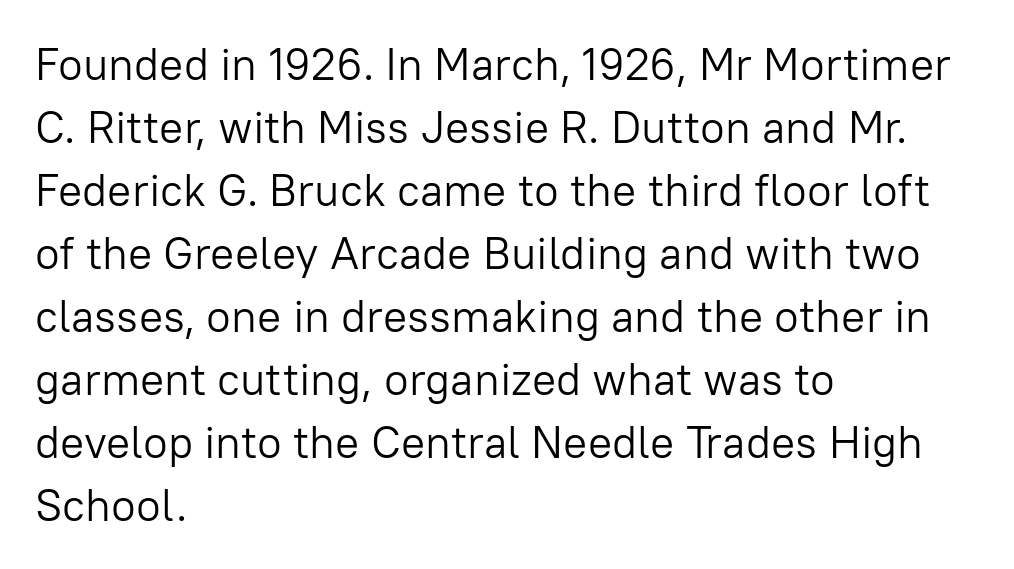
The image shows 45 px light sans-serif type, upright; set left-aligned, normal line spacing (1.4x), normal letter spacing, not underlined; low stroke contrast and a medium x-height.
